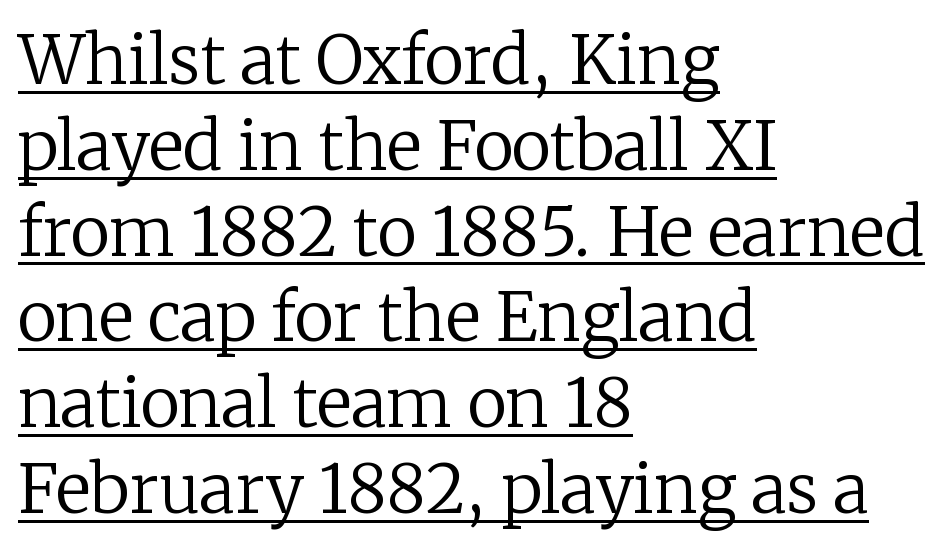
{"serif": "yes", "italic": "no", "bold": "no", "weight": "regular", "width": "normal", "stroke_contrast": "low", "x_height": "medium", "monospaced": "no", "underline": "yes", "align": "left", "line_spacing": "normal", "line_spacing_ratio": 1.28, "letter_spacing": "normal", "letter_spacing_em": 0.0, "glyph_px": 67}
